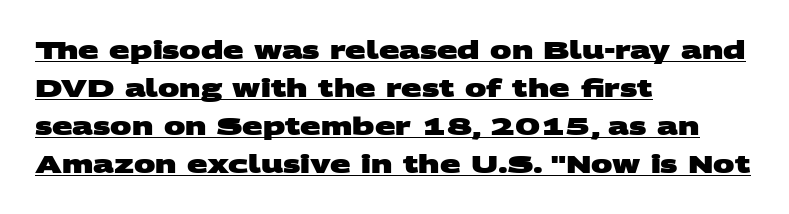
Q: Is the text bold? A: Yes.
Q: Is the text underlined? A: Yes.
Q: How is the paragraph aligned? A: Left-aligned.
Q: Is the spacing between letters normal or unusually wide? A: Normal.
Q: Is the spacing between lines tight, normal or loose? A: Normal.
